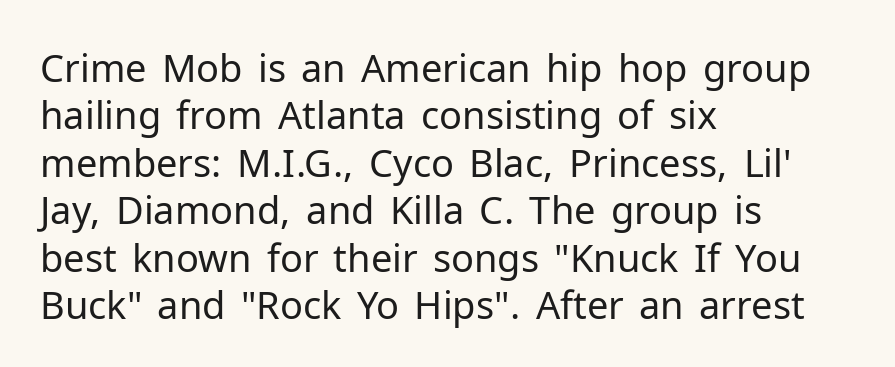
The image shows 38 px regular-weight sans-serif type, upright; set left-aligned, normal line spacing (1.25x), normal letter spacing, not underlined; low stroke contrast and a medium x-height.
